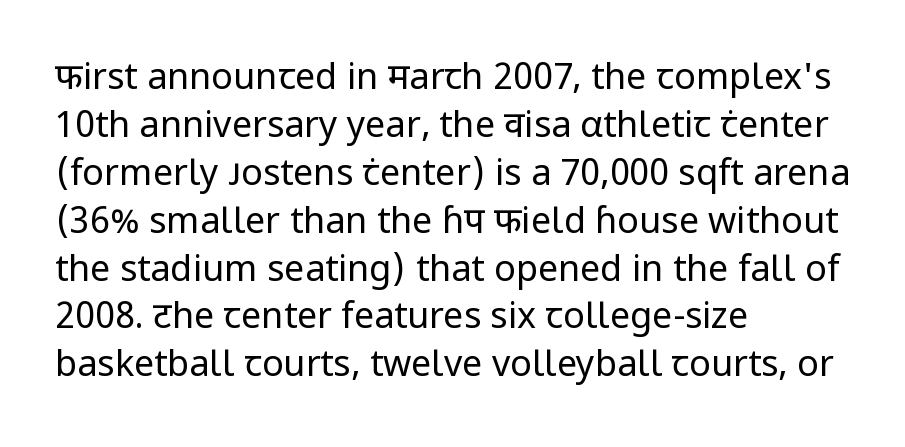
The image shows 36 px regular-weight sans-serif type, upright; set left-aligned, normal line spacing (1.33x), normal letter spacing, not underlined; low stroke contrast and a medium x-height.
